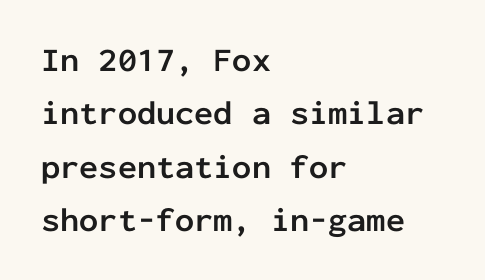
The image shows 34 px semibold sans-serif type, upright, monospaced; set left-aligned, normal line spacing (1.57x), normal letter spacing, not underlined; low stroke contrast and a medium x-height.
